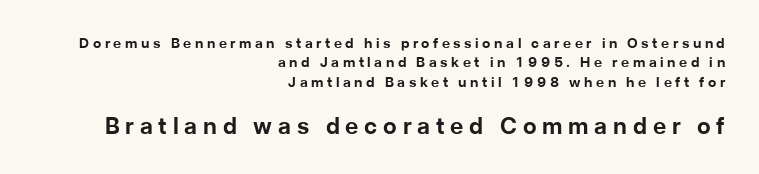
The image shows 23 px bold type, upright; set right-aligned, normal line spacing (1.39x), unusually wide letter spacing (+0.25 em), not underlined; the second (bottom) block is 1.64x larger.
